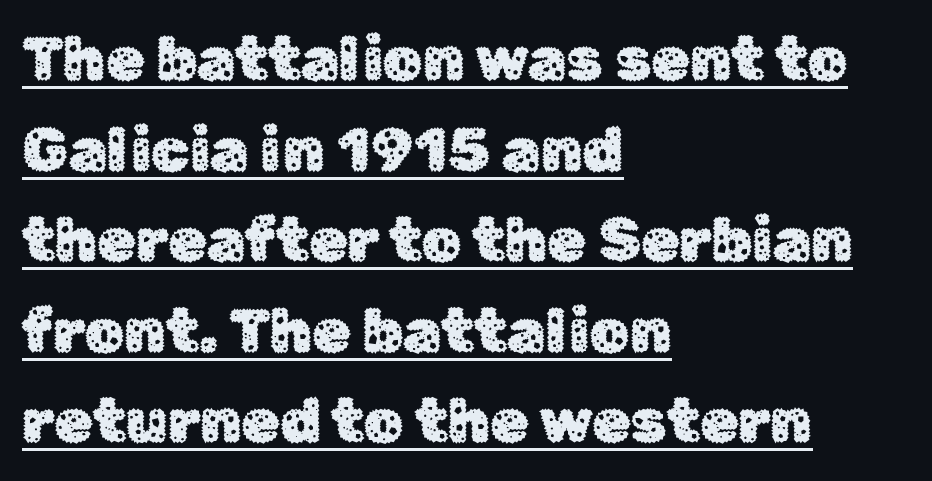
The image shows 62 px sans-serif type, upright; set left-aligned, normal line spacing (1.46x), normal letter spacing, underlined; low stroke contrast and a medium x-height.
